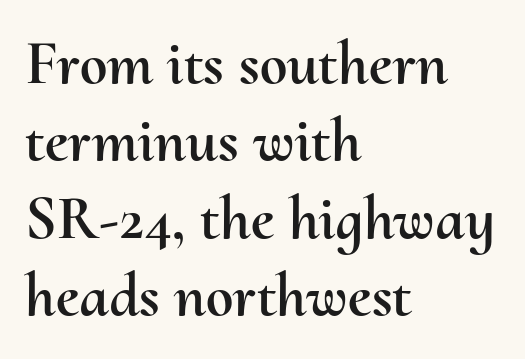
The image shows 62 px text type, upright; set left-aligned, normal line spacing (1.25x), normal letter spacing, not underlined; medium stroke contrast and a small x-height.
